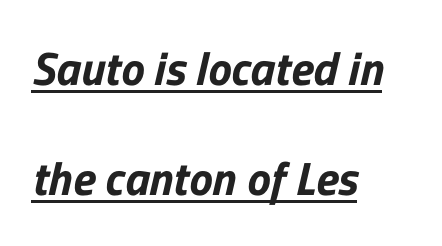
Glance below the letters and you will spot a drawn line. This sample has the flowing, uneven cadence of proportional lettering. A great deal of white space separates one row of letters from the next. This rendering employs a face without finishing strokes, i.e., a sans-serif. Typeset ragged right — the left edge is the straight one. No extra tracking has been applied to these lines.
